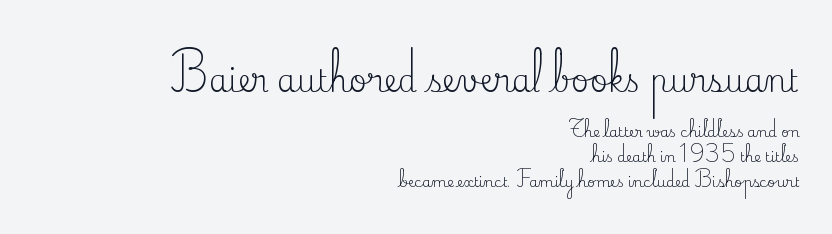
The image shows 30 px regular-weight serif type, upright; set right-aligned, line spacing 1.78x, normal letter spacing, not underlined; the first (top) block is 2.14x larger; medium stroke contrast and a small x-height.
